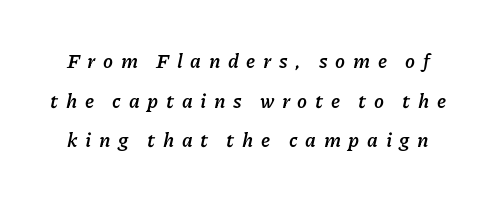
{"italic": "yes", "lean": "right", "slant_degrees": 11, "bold": "yes", "underline": "no", "line_spacing": "loose", "line_spacing_ratio": 1.98, "letter_spacing": "wide", "letter_spacing_em": 0.38, "glyph_px": 20}
